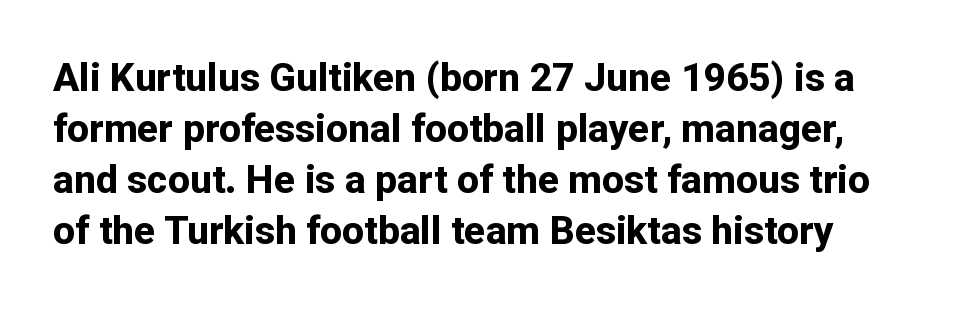
Q: Is the text bold? A: Yes.
Q: Is the text italic (slanted)? A: No, it is upright.
Q: Is the typeface a serif or a sans-serif typeface? A: Sans-serif.
Q: Is the text underlined? A: No.
Q: Is the spacing between letters normal or unusually wide? A: Normal.
Q: Is the spacing between lines tight, normal or loose? A: Normal.
Q: Width (condensed, normal, or wide)? A: Normal.
Q: Stroke contrast? A: Low.
Q: x-height? A: Medium.
Q: Monospaced? A: No.
